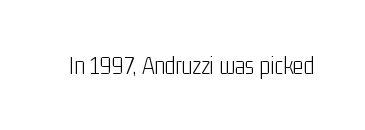
The image shows 25 px text type, upright; set normal letter spacing, not underlined.
